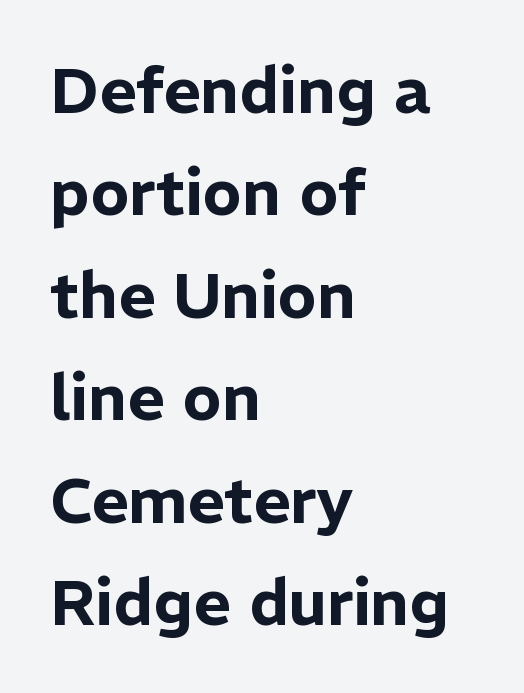
The image shows 64 px sans-serif type, upright; set left-aligned, normal line spacing (1.6x), normal letter spacing, not underlined; low stroke contrast and a medium x-height.
